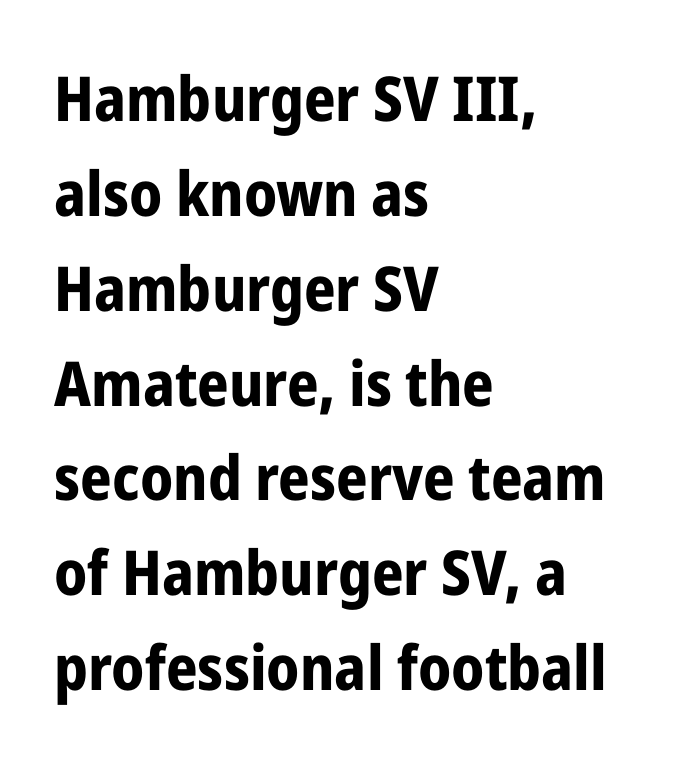
The image shows 62 px bold, condensed sans-serif type, upright; set left-aligned, normal line spacing (1.53x), normal letter spacing, not underlined; low stroke contrast and a medium x-height.
